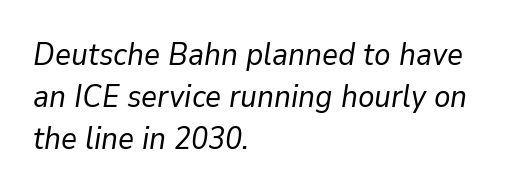
Q: Is the text bold? A: No.
Q: Is the text italic (slanted)? A: Yes, it leans right by about 9 degrees.
Q: Is the text underlined? A: No.
Q: How is the paragraph aligned? A: Left-aligned.
Q: Is the spacing between letters normal or unusually wide? A: Normal.
Q: Is the spacing between lines tight, normal or loose? A: Normal.
Q: Width (condensed, normal, or wide)? A: Normal.
Q: Stroke contrast? A: Low.
Q: x-height? A: Medium.
Q: Monospaced? A: No.
